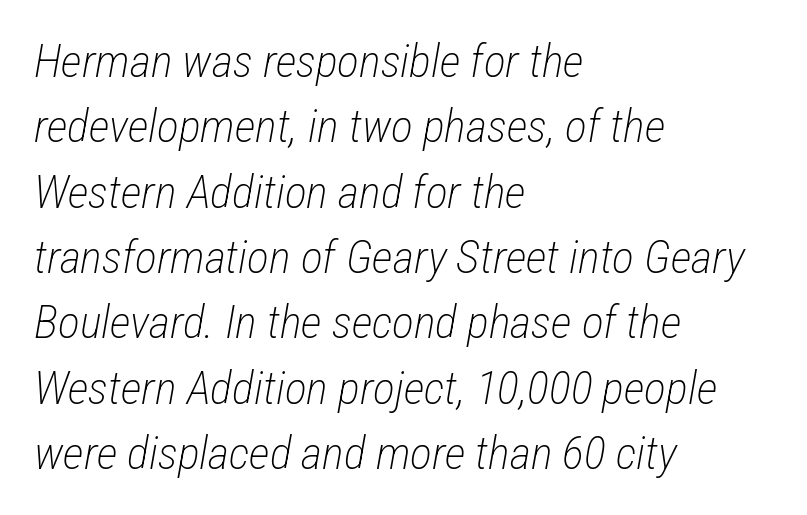
{"italic": "yes", "lean": "right", "slant_degrees": 12, "bold": "no", "weight": "light", "width": "condensed", "stroke_contrast": "low", "x_height": "medium", "monospaced": "no", "underline": "no", "align": "left", "line_spacing": "normal", "line_spacing_ratio": 1.42, "letter_spacing": "normal", "letter_spacing_em": 0.0, "glyph_px": 46}
